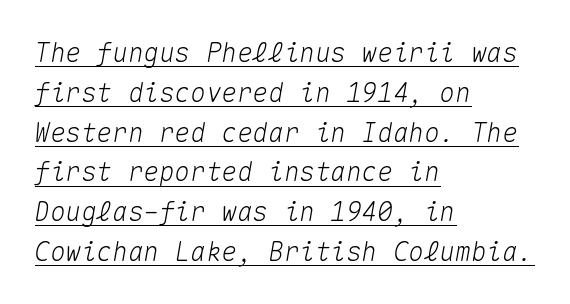
The image shows 26 px text type, italic (leaning right); set left-aligned, normal line spacing (1.53x), normal letter spacing, underlined.
